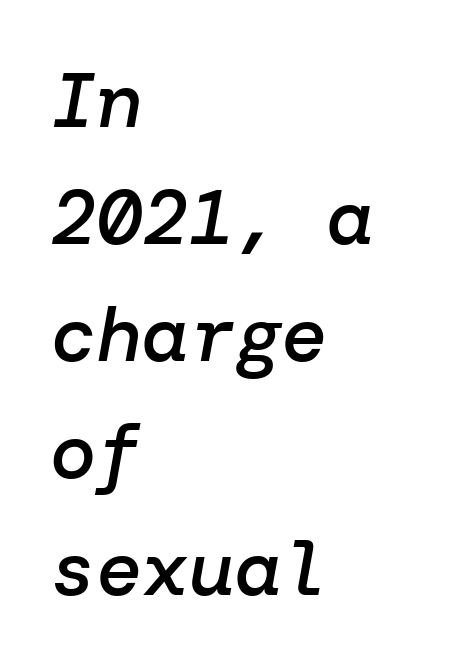
{"italic": "yes", "lean": "right", "slant_degrees": 10, "bold": "semi", "weight": "semibold", "width": "normal", "stroke_contrast": "low", "x_height": "medium", "underline": "no", "align": "left", "line_spacing": "normal", "line_spacing_ratio": 1.52, "letter_spacing": "normal", "letter_spacing_em": 0.0, "glyph_px": 77}
